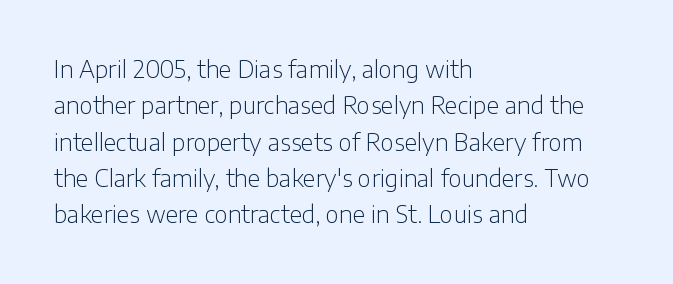
The image shows 23 px text type, upright; set left-aligned, normal line spacing (1.58x), normal letter spacing, not underlined.
